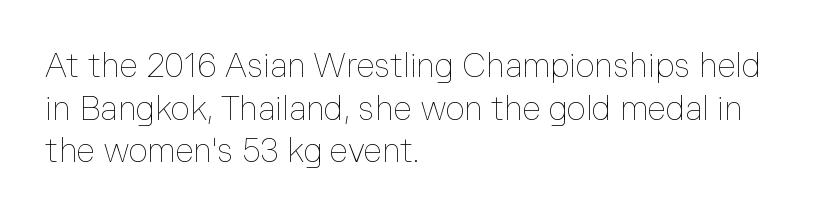
Looks like regular typesetting: each glyph gets only the width it needs. Characters follow at the spacing the type designer built in. This is not heavy type; no bold has been used. The leading is moderate, giving the passage an even texture.
